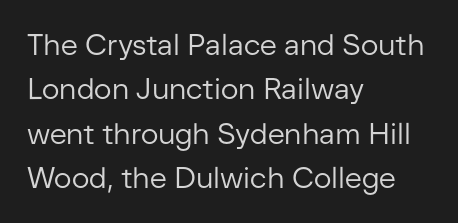
Q: Is the text bold? A: No.
Q: Is the text italic (slanted)? A: No, it is upright.
Q: Is the typeface a serif or a sans-serif typeface? A: Sans-serif.
Q: Is the text underlined? A: No.
Q: How is the paragraph aligned? A: Left-aligned.
Q: Is the spacing between letters normal or unusually wide? A: Normal.
Q: Is the spacing between lines tight, normal or loose? A: Normal.
Q: Width (condensed, normal, or wide)? A: Normal.
Q: Stroke contrast? A: Low.
Q: x-height? A: Medium.
Q: Monospaced? A: No.
